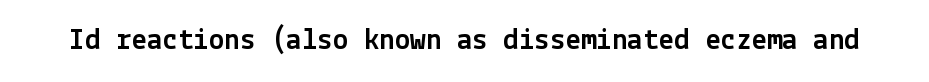
The image shows 31 px sans-serif type, upright; set normal letter spacing, not underlined; a medium x-height.
